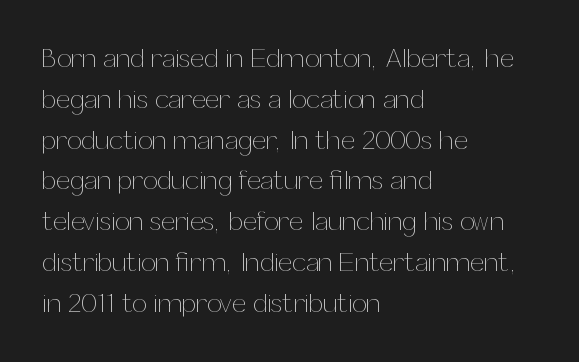
The image shows 26 px text type, upright; set left-aligned, normal line spacing (1.57x), normal letter spacing, not underlined.
